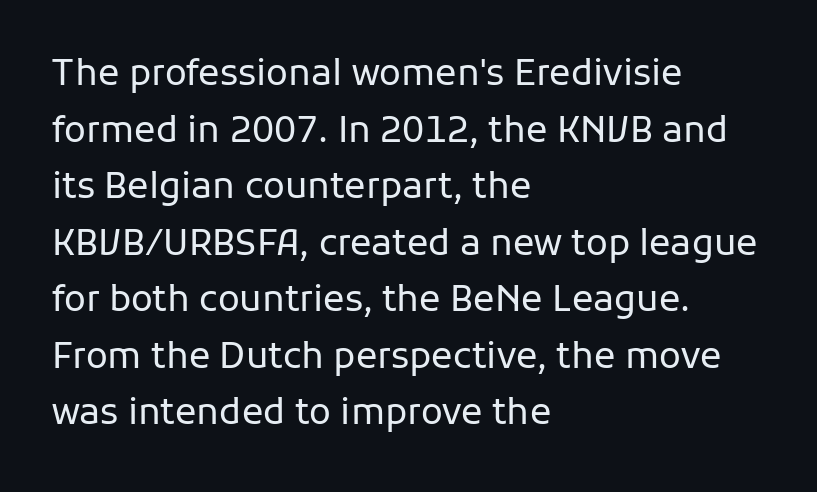
In CSS terms this would be text-align: left. Weight: in the light-to-regular range. Serifs: no, the terminals of the letterforms are clean. A typesetter would call this zero additional tracking. Descenders hang freely into open space. Normally led — the rows are evenly, conventionally spaced.
